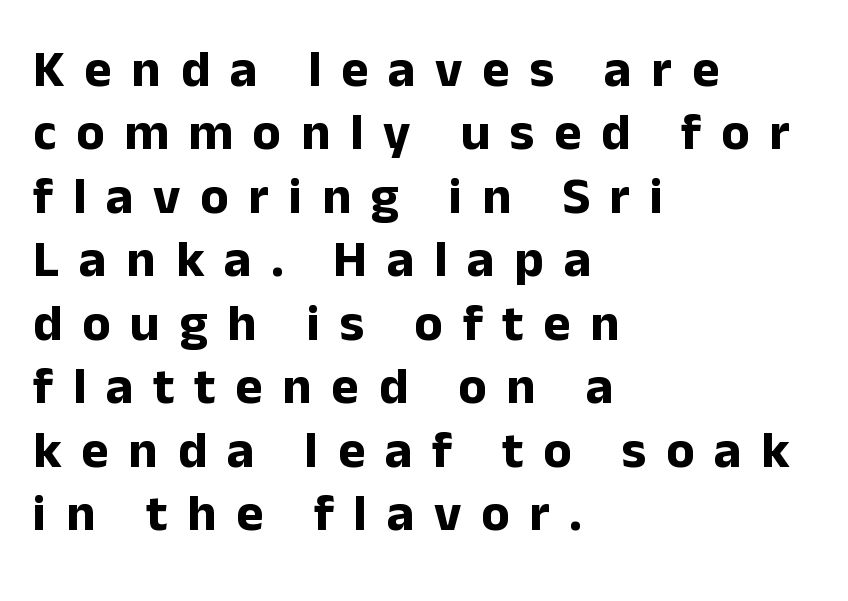
The image shows 52 px bold sans-serif type, upright; set left-aligned, line spacing 1.22x, unusually wide letter spacing (+0.38 em), not underlined; low stroke contrast and a medium x-height.
